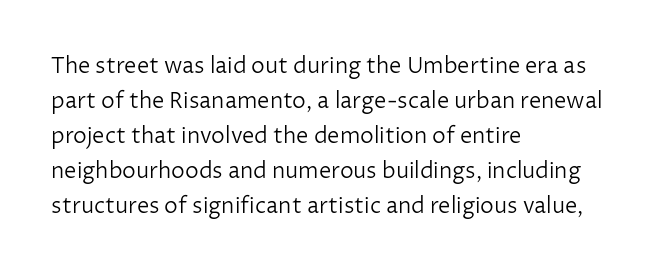
Every stem runs plumb, perpendicular to the baseline. Ink coverage per letter is moderate at most. Does extra space separate the letters? No, they use regular spacing. Line starts are locked; line ends wander. If you measured baseline to baseline, you'd find a middling distance.
